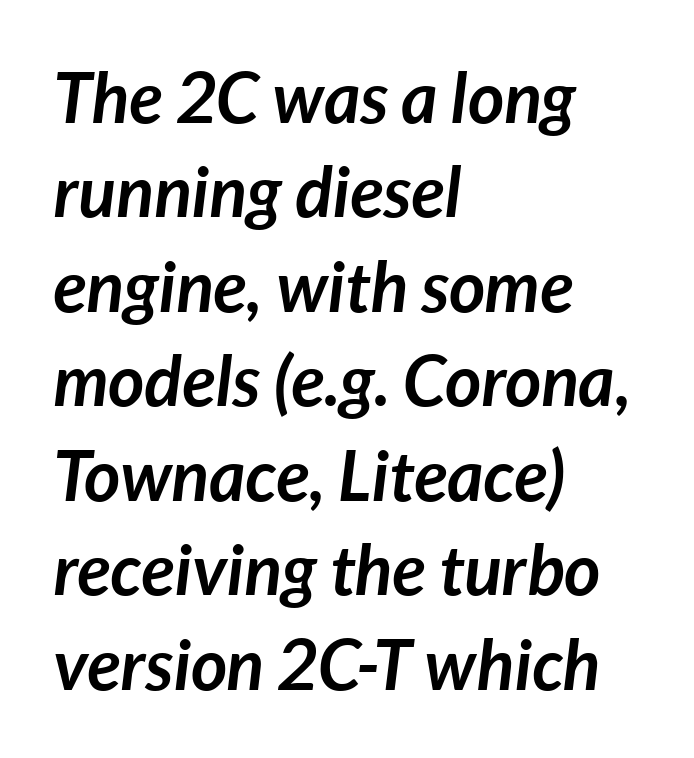
Q: Is the text bold? A: Yes.
Q: Is the text italic (slanted)? A: Yes, it leans right by about 7 degrees.
Q: Is the text underlined? A: No.
Q: How is the paragraph aligned? A: Left-aligned.
Q: Is the spacing between letters normal or unusually wide? A: Normal.
Q: Is the spacing between lines tight, normal or loose? A: Normal.
Q: Width (condensed, normal, or wide)? A: Normal.
Q: Stroke contrast? A: Low.
Q: x-height? A: Medium.
Q: Monospaced? A: No.
